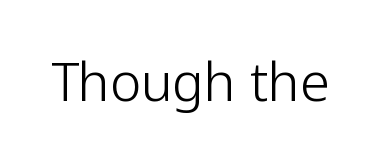
{"serif": "no", "italic": "no", "bold": "no", "weight": "light", "width": "normal", "stroke_contrast": "low", "x_height": "medium", "monospaced": "no", "underline": "no", "letter_spacing": "normal", "letter_spacing_em": 0.0, "glyph_px": 53}
